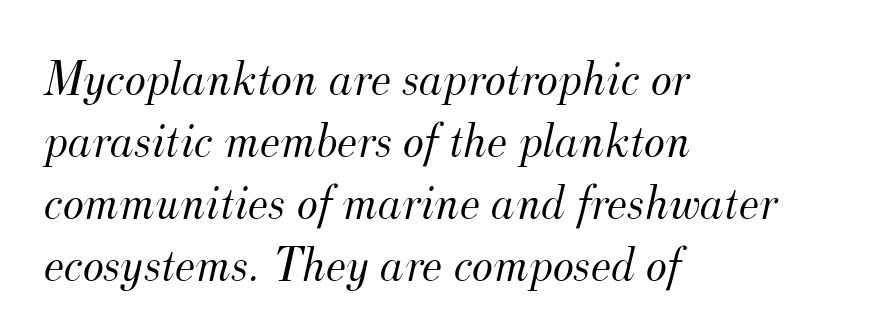
The image shows 50 px light serif type, italic (leaning right); set left-aligned, line spacing 1.24x, normal letter spacing, not underlined; medium stroke contrast and a small x-height.
